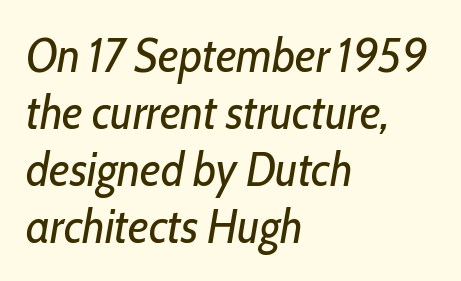
Caption: face not bold, strokes unweighted. Each letter keeps its own natural width here, so spacing adapts to shape. Inter-character spacing is left at the font's built-in metrics. Horizontal alignment here is leftward, the default for most running prose.
